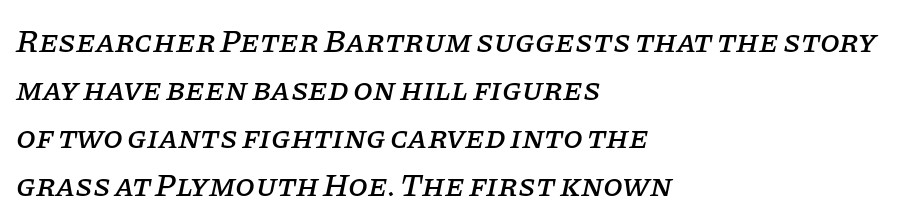
The image shows 32 px serif type, italic (leaning right); set left-aligned, normal line spacing (1.5x), normal letter spacing, not underlined; low stroke contrast and a large x-height.
